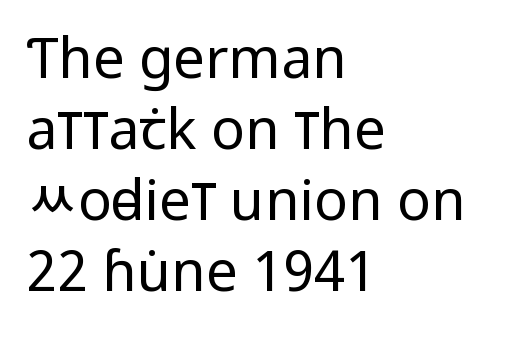
The image shows 56 px regular-weight, condensed sans-serif type, upright; set left-aligned, normal line spacing (1.27x), normal letter spacing, not underlined; low stroke contrast and a large x-height.
